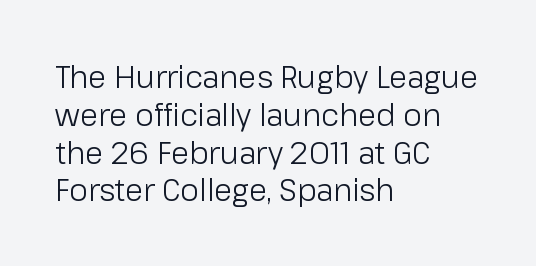
The foot of each line stays bare and open. Stroke thickness stays within the range of a standard reading face or lighter. Does the leading feel generous? No, just average. Here the designer chose a conventional face with non-uniform glyph widths.
